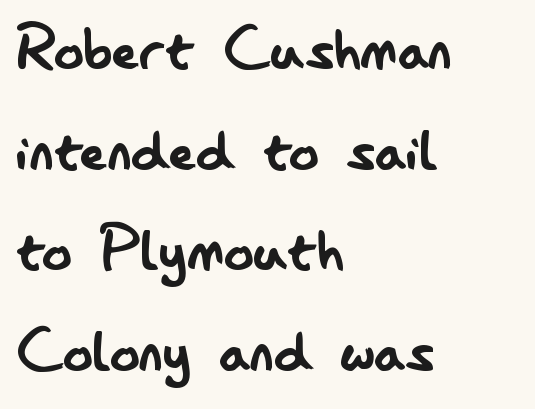
The image shows 74 px regular-weight, condensed sans-serif type, upright; set left-aligned, normal line spacing (1.36x), normal letter spacing, not underlined; low stroke contrast and a small x-height.
